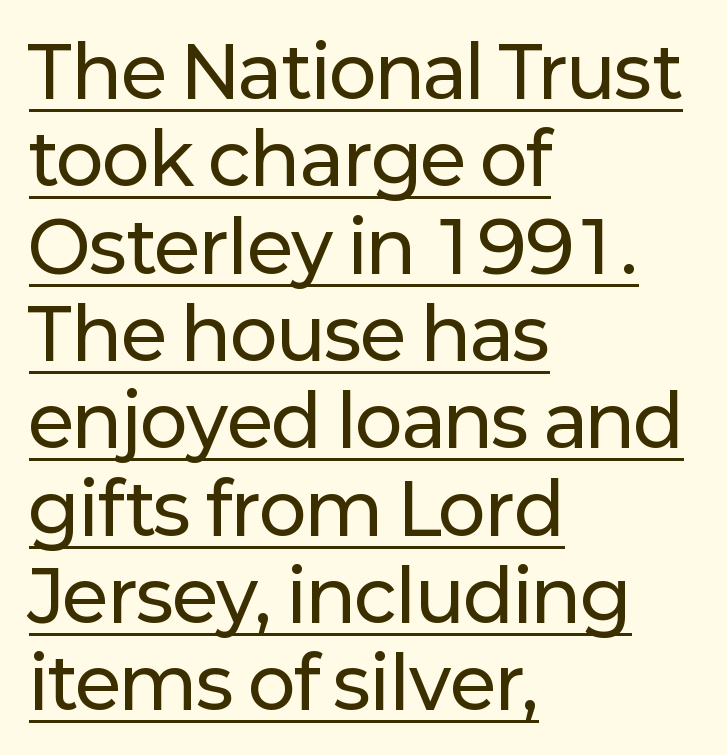
The image shows 71 px sans-serif type, upright; set left-aligned, line spacing 1.23x, normal letter spacing, underlined; low stroke contrast and a medium x-height.
